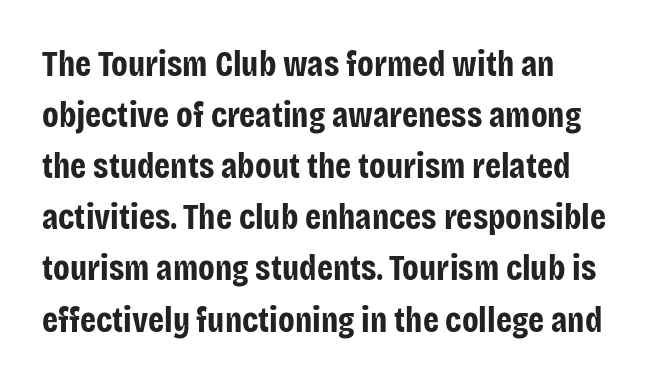
No feet cap the strokes, marking this as sans-serif type. Vertical strokes here are truly vertical. Note the varied advance widths — an 'i' is clearly narrower than an 'm'. Check the space under the baseline: it is left empty. Typographic density is high because the face is bold. There is no visible air inserted between adjacent glyphs.
